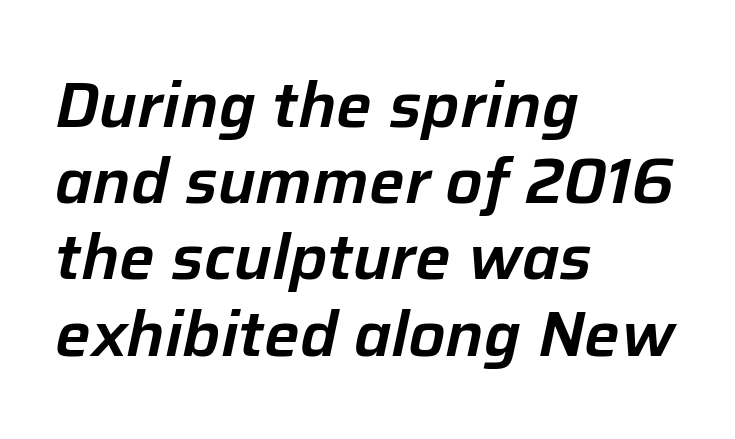
Q: Is the text italic (slanted)? A: Yes, it leans right by about 12 degrees.
Q: Is the text underlined? A: No.
Q: How is the paragraph aligned? A: Left-aligned.
Q: Is the spacing between letters normal or unusually wide? A: Normal.
Q: Width (condensed, normal, or wide)? A: Normal.
Q: Stroke contrast? A: Low.
Q: x-height? A: Medium.
Q: Monospaced? A: No.
